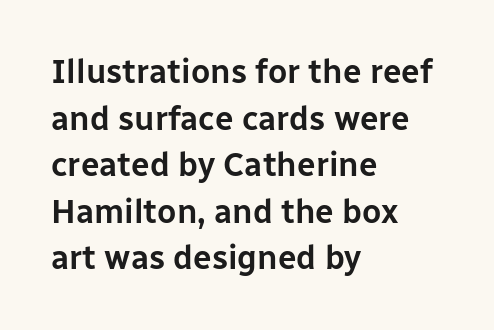
The image shows 33 px sans-serif type, upright; set left-aligned, normal line spacing (1.41x), normal letter spacing, not underlined; low stroke contrast and a medium x-height.
